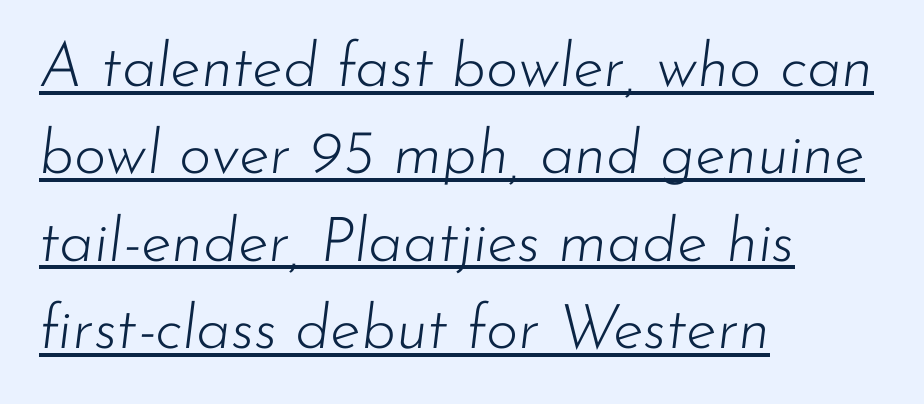
Stems and bowls with no extra thickness — not bold. Leading: standard. Compared with a centered layout, this one pins lines to the left instead. This sample has the flowing, uneven cadence of proportional lettering.
